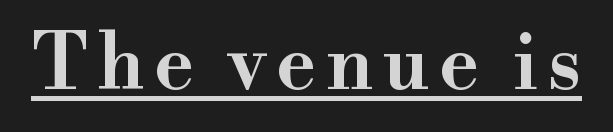
Q: Is the text italic (slanted)? A: No, it is upright.
Q: Is the typeface a serif or a sans-serif typeface? A: Serif.
Q: Is the text underlined? A: Yes.
Q: Width (condensed, normal, or wide)? A: Wide.
Q: Stroke contrast? A: High.
Q: x-height? A: Small.
Q: Monospaced? A: No.
